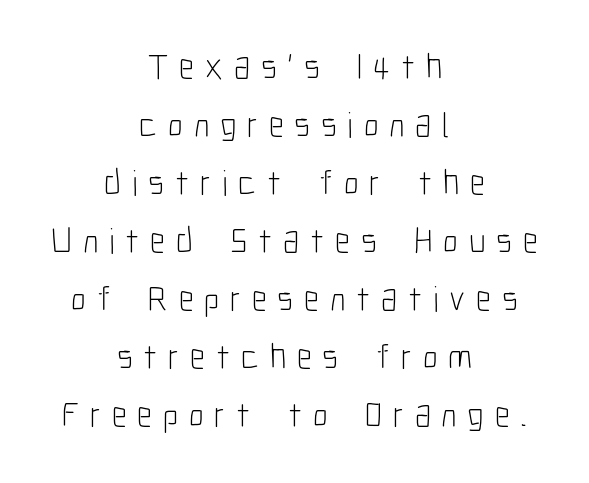
The image shows 36 px light, condensed sans-serif type, upright; set centered, normal line spacing (1.61x), unusually wide letter spacing (+0.3 em), not underlined; low stroke contrast and a medium x-height.
